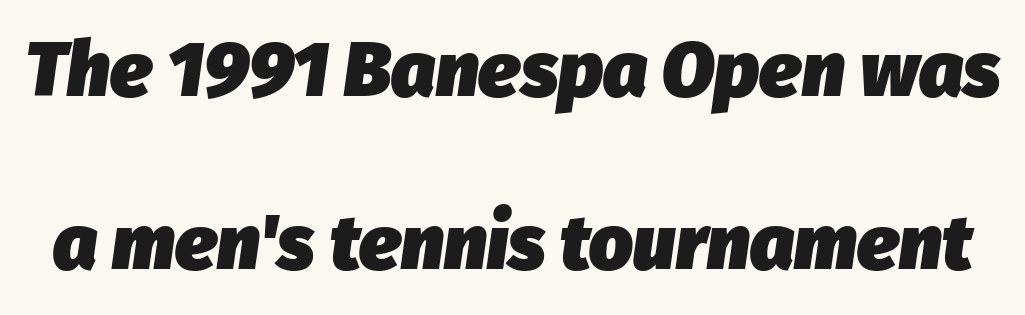
Q: Is the text bold? A: Yes.
Q: Is the text italic (slanted)? A: Yes, it leans right by about 8 degrees.
Q: Is the text underlined? A: No.
Q: Is the spacing between letters normal or unusually wide? A: Normal.
Q: Is the spacing between lines tight, normal or loose? A: Loose.
Q: Width (condensed, normal, or wide)? A: Normal.
Q: Stroke contrast? A: Low.
Q: x-height? A: Medium.
Q: Monospaced? A: No.
